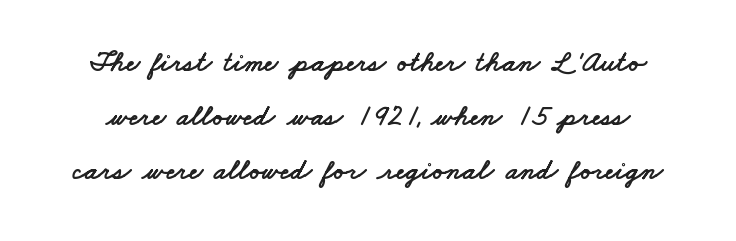
Q: Is the typeface a serif or a sans-serif typeface? A: Sans-serif.
Q: Is the text underlined? A: No.
Q: Is the spacing between letters normal or unusually wide? A: Normal.
Q: Width (condensed, normal, or wide)? A: Wide.
Q: Stroke contrast? A: Low.
Q: x-height? A: Small.
Q: Monospaced? A: No.
